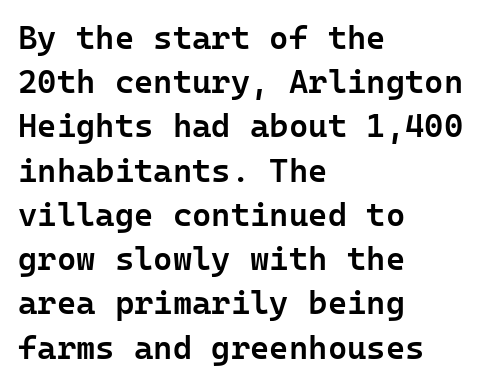
Q: Is the text bold? A: Semi-bold.
Q: Is the text italic (slanted)? A: No, it is upright.
Q: Is the typeface a serif or a sans-serif typeface? A: Sans-serif.
Q: Is the text underlined? A: No.
Q: How is the paragraph aligned? A: Left-aligned.
Q: Is the spacing between letters normal or unusually wide? A: Normal.
Q: Is the spacing between lines tight, normal or loose? A: Normal.
Q: Width (condensed, normal, or wide)? A: Normal.
Q: Stroke contrast? A: Low.
Q: x-height? A: Medium.
